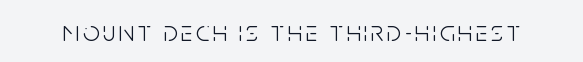
{"serif": "no", "italic": "no", "bold": "no", "weight": "light", "width": "condensed", "stroke_contrast": "low", "x_height": "large", "monospaced": "no", "underline": "no", "glyph_px": 29}
